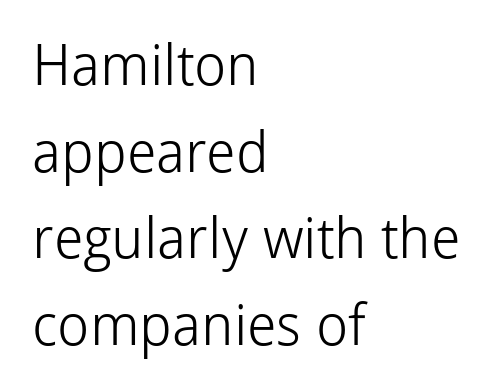
Q: Is the text bold? A: No.
Q: Is the text italic (slanted)? A: No, it is upright.
Q: Is the typeface a serif or a sans-serif typeface? A: Sans-serif.
Q: Is the text underlined? A: No.
Q: How is the paragraph aligned? A: Left-aligned.
Q: Is the spacing between letters normal or unusually wide? A: Normal.
Q: Is the spacing between lines tight, normal or loose? A: Normal.
Q: Width (condensed, normal, or wide)? A: Normal.
Q: Stroke contrast? A: Low.
Q: x-height? A: Medium.
Q: Monospaced? A: No.
